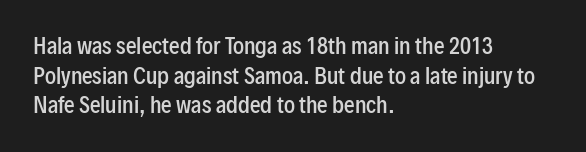
The image shows 21 px text type, upright; set left-aligned, normal line spacing (1.41x), normal letter spacing, not underlined.
